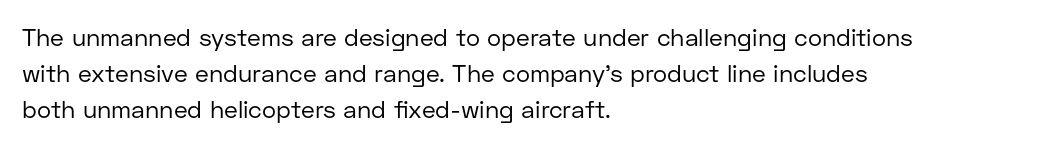
{"italic": "no", "bold": "no", "underline": "no", "align": "left", "line_spacing": "normal", "line_spacing_ratio": 1.51, "letter_spacing": "normal", "letter_spacing_em": 0.0, "glyph_px": 24}
